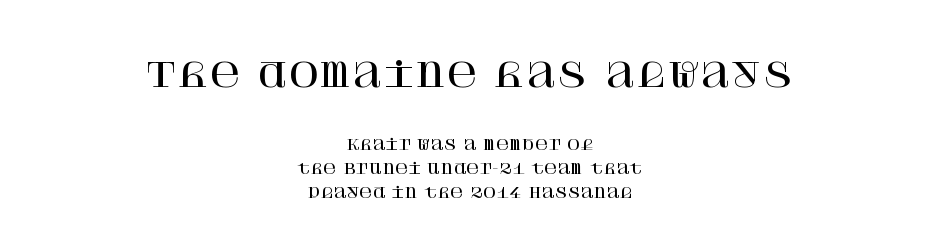
In terms of letterspacing, this is plain default setting. Italic? Not at all — the glyphs are vertical. Each letter's strokes conclude with small projecting serifs. Here the first block reads like a headline and the second like body copy. Each line is balanced around a shared central axis.
